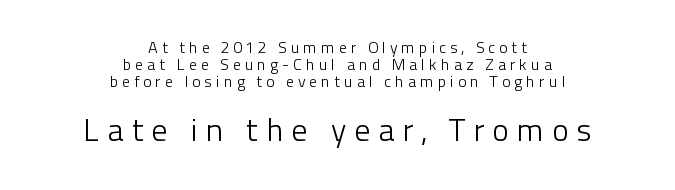
The image shows 32 px light sans-serif type, upright; set centered, tight line spacing (1.05x), unusually wide letter spacing (+0.24 em), not underlined; the second (bottom) block is 2.0x larger; low stroke contrast and a medium x-height.
